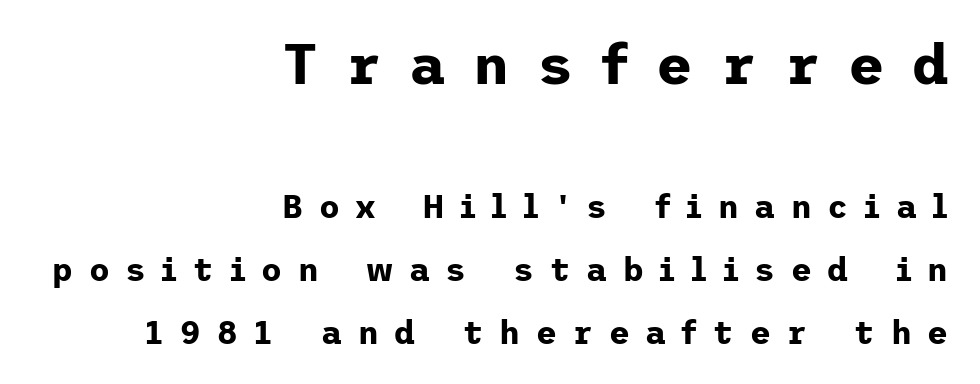
Q: Is the text bold? A: Yes.
Q: Is the text italic (slanted)? A: No, it is upright.
Q: Is the typeface a serif or a sans-serif typeface? A: Sans-serif.
Q: Is the text underlined? A: No.
Q: How is the paragraph aligned? A: Right-aligned.
Q: Is the spacing between letters normal or unusually wide? A: Unusually wide.
Q: Is the spacing between lines tight, normal or loose? A: Loose.
Q: Which block of text is set in a larger size, the first (top) or the second (bottom)? A: The first (top) one.
Q: Width (condensed, normal, or wide)? A: Normal.
Q: Stroke contrast? A: Low.
Q: x-height? A: Medium.
